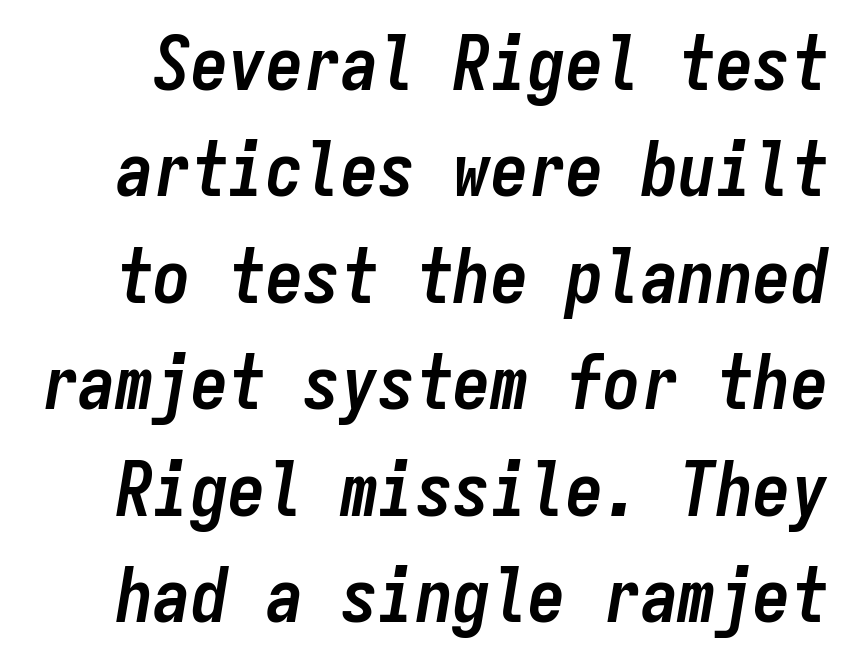
The image shows 75 px semibold, condensed type, italic (leaning right), monospaced; set normal line spacing (1.42x), normal letter spacing, not underlined; low stroke contrast and a medium x-height.
